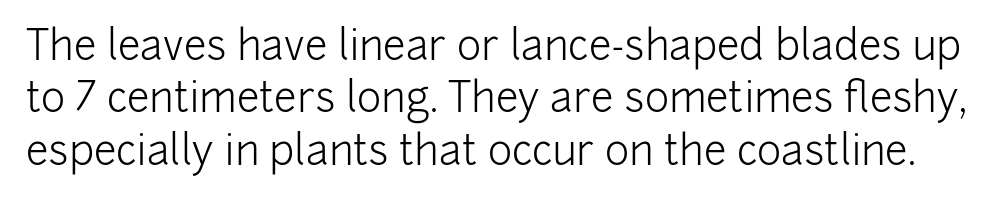
Q: Is the text bold? A: No.
Q: Is the text italic (slanted)? A: No, it is upright.
Q: Is the typeface a serif or a sans-serif typeface? A: Sans-serif.
Q: Is the text underlined? A: No.
Q: Is the spacing between letters normal or unusually wide? A: Normal.
Q: Is the spacing between lines tight, normal or loose? A: Normal.
Q: Width (condensed, normal, or wide)? A: Normal.
Q: Stroke contrast? A: Low.
Q: x-height? A: Medium.
Q: Monospaced? A: No.
